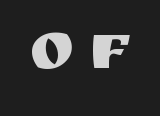
Q: Is the text italic (slanted)? A: No, it is upright.
Q: Is the typeface a serif or a sans-serif typeface? A: Sans-serif.
Q: Is the text underlined? A: No.
Q: Is the spacing between letters normal or unusually wide? A: Unusually wide.
Q: Width (condensed, normal, or wide)? A: Normal.
Q: Stroke contrast? A: Medium.
Q: x-height? A: Large.
Q: Monospaced? A: No.
